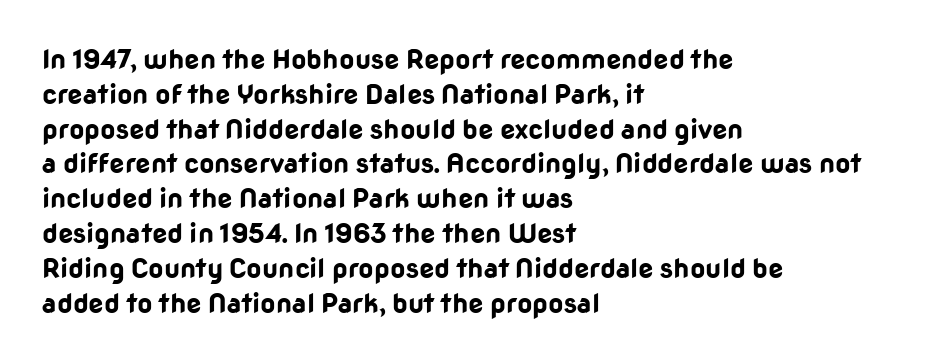
{"italic": "no", "bold": "yes", "underline": "no", "align": "left", "line_spacing": "normal", "line_spacing_ratio": 1.29, "letter_spacing": "normal", "letter_spacing_em": 0.0, "glyph_px": 27}
